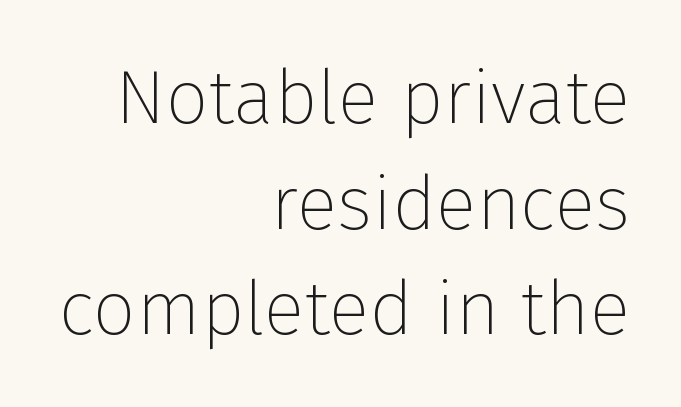
Q: Is the text bold? A: No.
Q: Is the text italic (slanted)? A: No, it is upright.
Q: Is the typeface a serif or a sans-serif typeface? A: Sans-serif.
Q: Is the text underlined? A: No.
Q: How is the paragraph aligned? A: Right-aligned.
Q: Is the spacing between letters normal or unusually wide? A: Normal.
Q: Is the spacing between lines tight, normal or loose? A: Normal.
Q: Width (condensed, normal, or wide)? A: Normal.
Q: Stroke contrast? A: Low.
Q: x-height? A: Medium.
Q: Monospaced? A: No.
